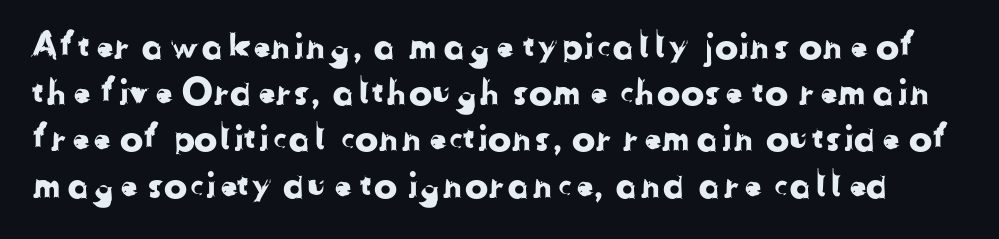
Q: Is the typeface a serif or a sans-serif typeface? A: Sans-serif.
Q: Is the text underlined? A: No.
Q: Is the spacing between letters normal or unusually wide? A: Normal.
Q: Is the spacing between lines tight, normal or loose? A: Normal.
Q: Width (condensed, normal, or wide)? A: Normal.
Q: Stroke contrast? A: Low.
Q: x-height? A: Medium.
Q: Monospaced? A: No.
